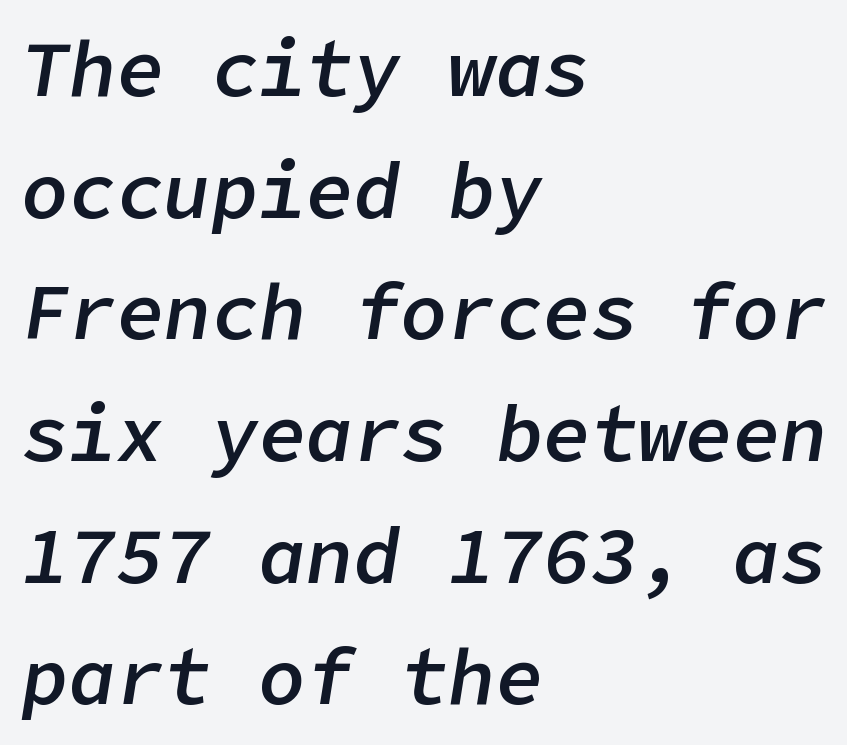
{"italic": "yes", "lean": "right", "slant_degrees": 9, "bold": "semi", "weight": "semibold", "width": "normal", "stroke_contrast": "low", "x_height": "medium", "underline": "no", "align": "left", "line_spacing": "normal", "line_spacing_ratio": 1.54, "letter_spacing": "normal", "letter_spacing_em": 0.0, "glyph_px": 79}
